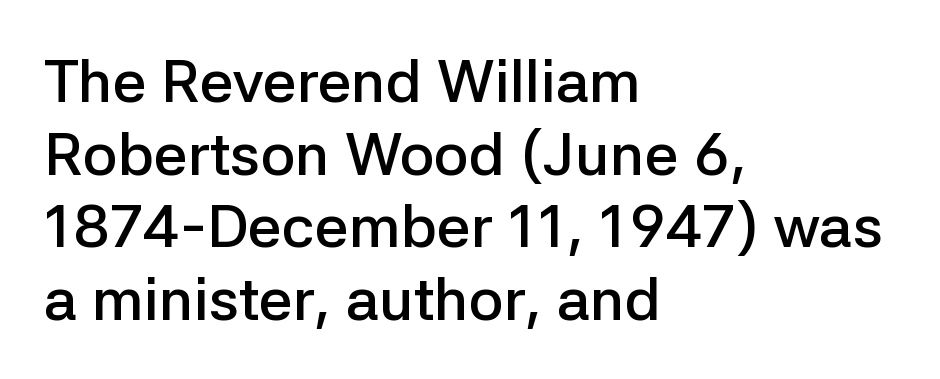
Honestly, the letter spacing is just normal — you wouldn't notice it. The letters advance in unequal steps, a hallmark of proportional type. A roman cut, with each character standing at attention. A fair bit of extra ink — the face is semibold, not bold. The strip under each line holds only bare page. A student would call this left alignment; a typographer would say flush left, rag right.
